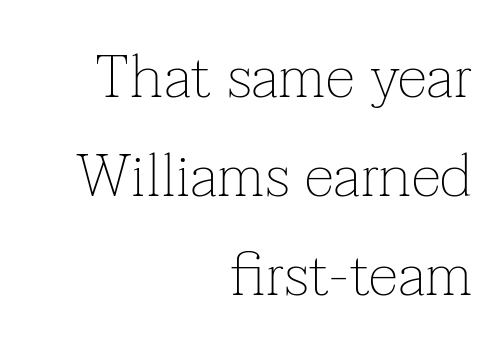
A typesetter would call this zero additional tracking. Typeset ragged left — the right edge is the straight one. Caption: face not bold, strokes unweighted. Letterform terminals end in serifs throughout the passage. Plain, unruled lines of type.
